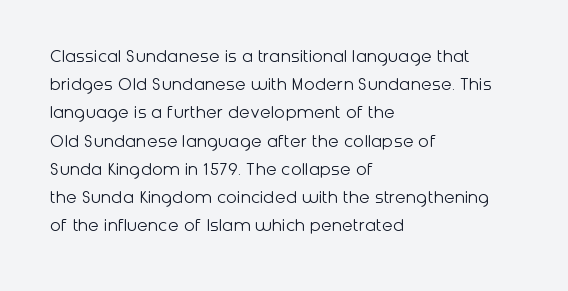
Nobody drew a line under any word here. When letters stand straight like this, we call the style roman or upright. The lines sit at an ordinary, default distance from one another. Summary of weight: not heavy and not bold.
